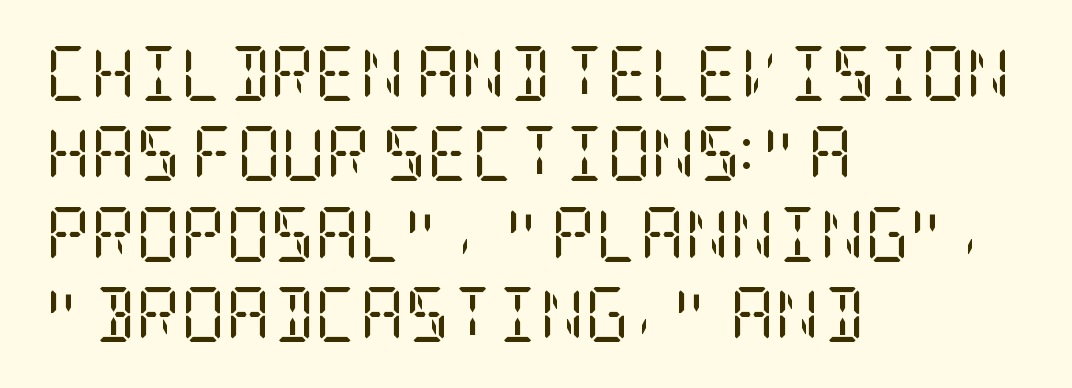
The image shows 55 px regular-weight, condensed serif type, upright; set left-aligned, normal line spacing (1.46x), normal letter spacing, not underlined; low stroke contrast and a large x-height.
